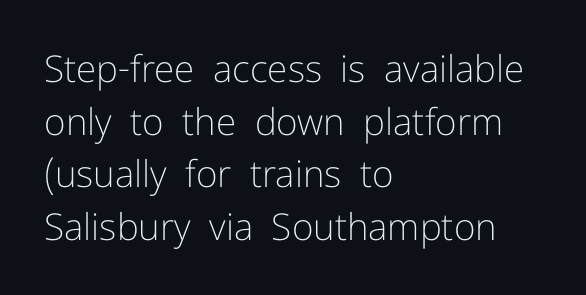
Compared with a typical body face, this is equally light or lighter still. These lines sit exactly where default settings would place them. The space beneath each line is pristine and unruled. If you drew a line through each stem, it would be perfectly vertical. All the whitespace from short lines collects on the right. The letters advance in unequal steps, a hallmark of proportional type.
